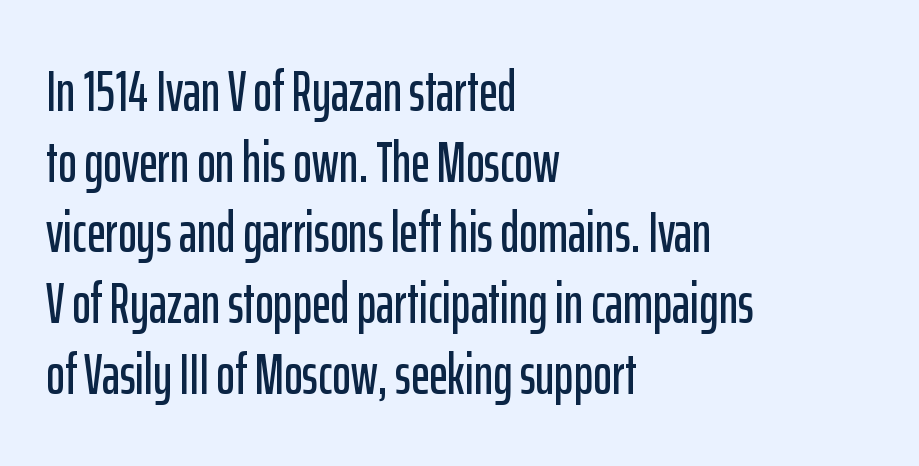
The image shows 57 px condensed sans-serif type, upright; set left-aligned, line spacing 1.24x, normal letter spacing, not underlined; low stroke contrast and a medium x-height.
